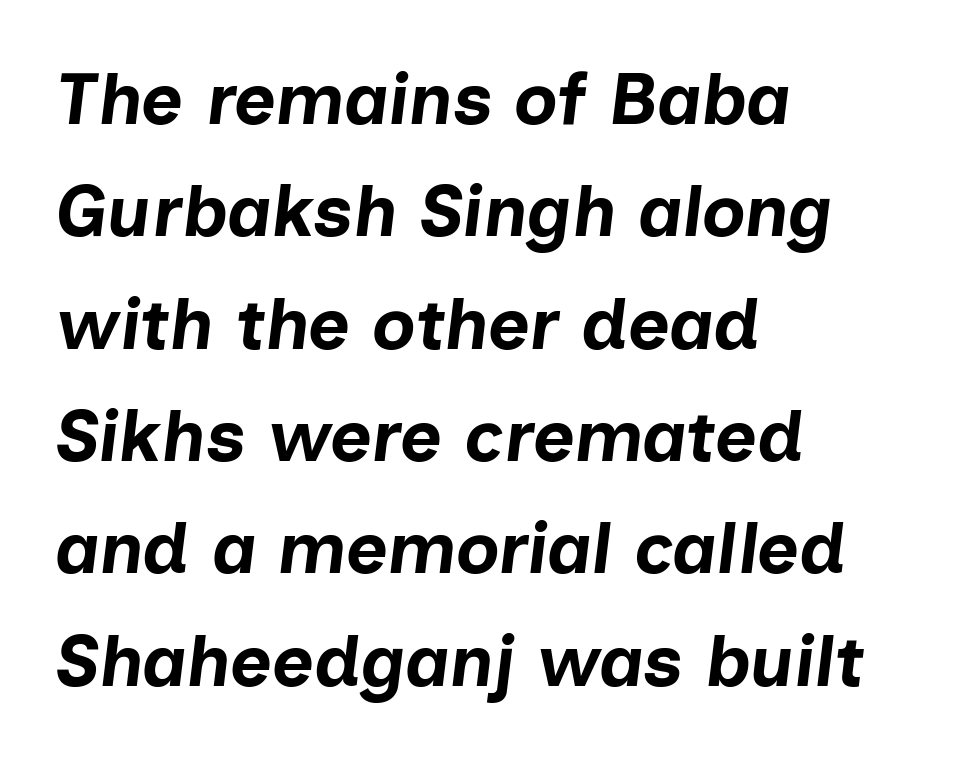
Q: Is the text bold? A: Yes.
Q: Is the text italic (slanted)? A: Yes, it leans right by about 7 degrees.
Q: Is the text underlined? A: No.
Q: How is the paragraph aligned? A: Left-aligned.
Q: Is the spacing between letters normal or unusually wide? A: Normal.
Q: Is the spacing between lines tight, normal or loose? A: Normal.
Q: Width (condensed, normal, or wide)? A: Normal.
Q: Stroke contrast? A: Low.
Q: x-height? A: Medium.
Q: Monospaced? A: No.
